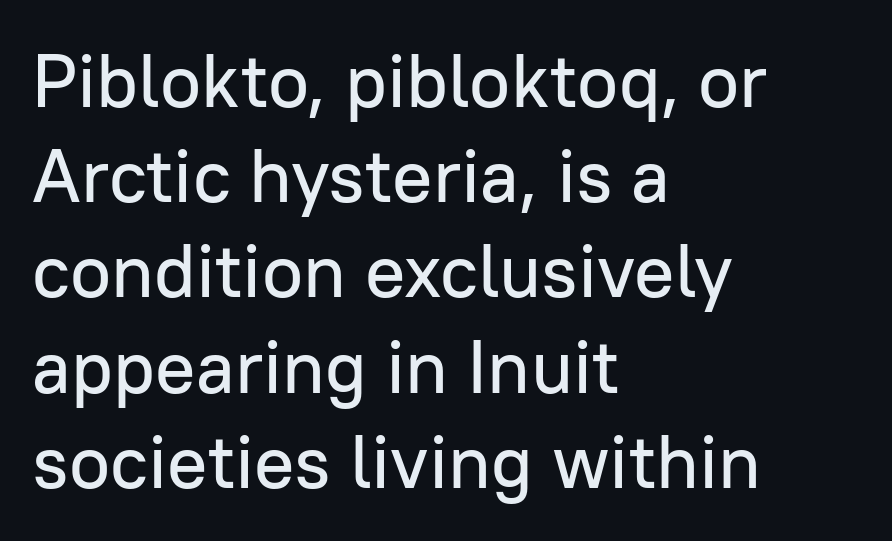
The image shows 75 px sans-serif type, upright; set left-aligned, normal line spacing (1.27x), normal letter spacing, not underlined; low stroke contrast and a medium x-height.
